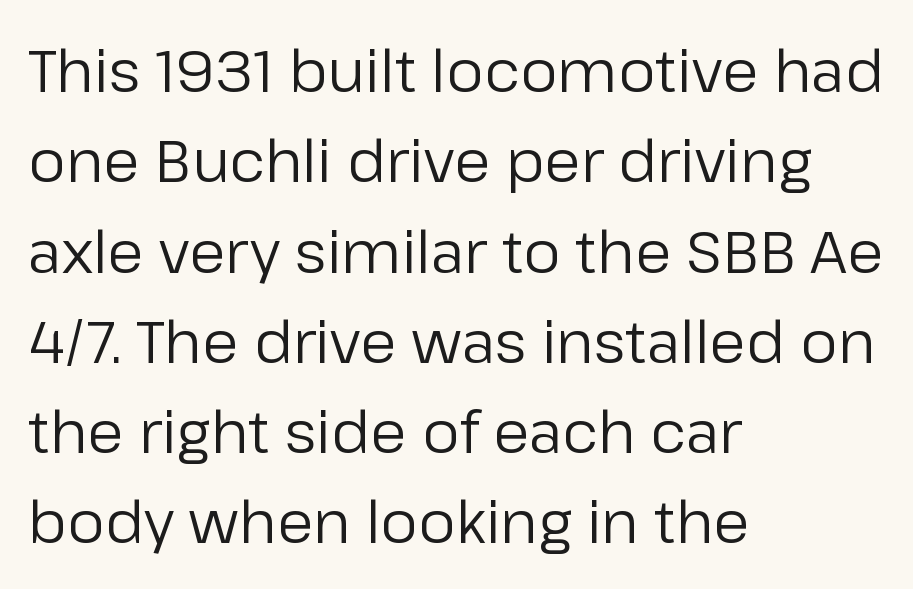
It's the straight-up-and-down kind of type. This block has exactly the height ordinary leading produces. The type is set solid horizontally, with unmodified tracking. On a weight scale, this lands at 450 or below. The passage shown is typed in a proportional face where columns would drift.
